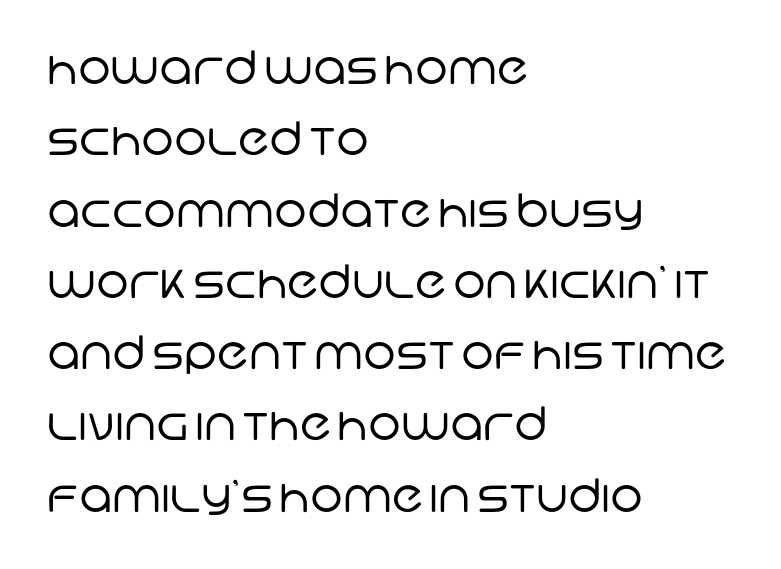
Letters have the restrained weight of plain body copy at most. Serif or sans? Sans — the stroke terminals are bare. The face used here is proportionally spaced, like ordinary book or web type. This sample uses plain, unmodified letter spacing.
